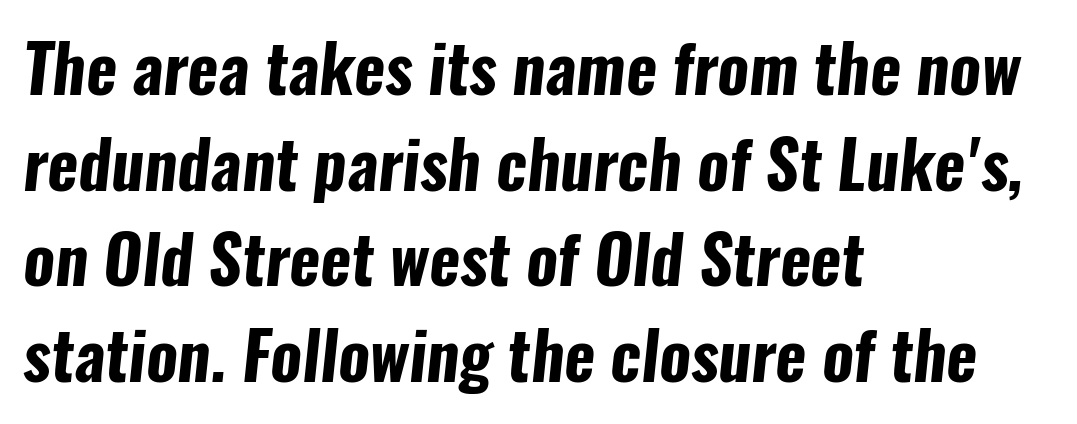
Q: Is the text bold? A: Yes.
Q: Is the typeface a serif or a sans-serif typeface? A: Sans-serif.
Q: Is the text underlined? A: No.
Q: How is the paragraph aligned? A: Left-aligned.
Q: Is the spacing between letters normal or unusually wide? A: Normal.
Q: Is the spacing between lines tight, normal or loose? A: Normal.
Q: Width (condensed, normal, or wide)? A: Condensed.
Q: Stroke contrast? A: Low.
Q: x-height? A: Medium.
Q: Monospaced? A: No.
